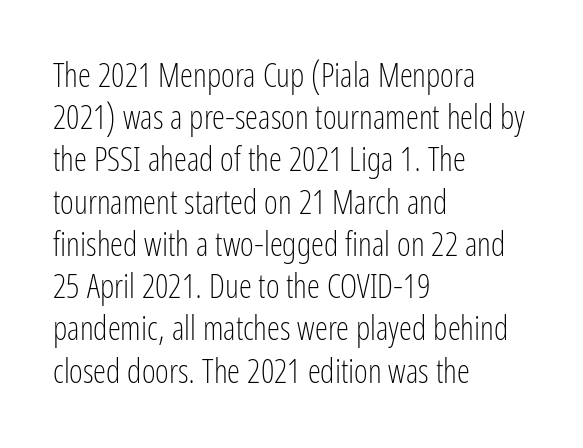
The image shows 33 px light, condensed sans-serif type, upright; set left-aligned, normal line spacing (1.28x), normal letter spacing, not underlined; low stroke contrast and a medium x-height.
